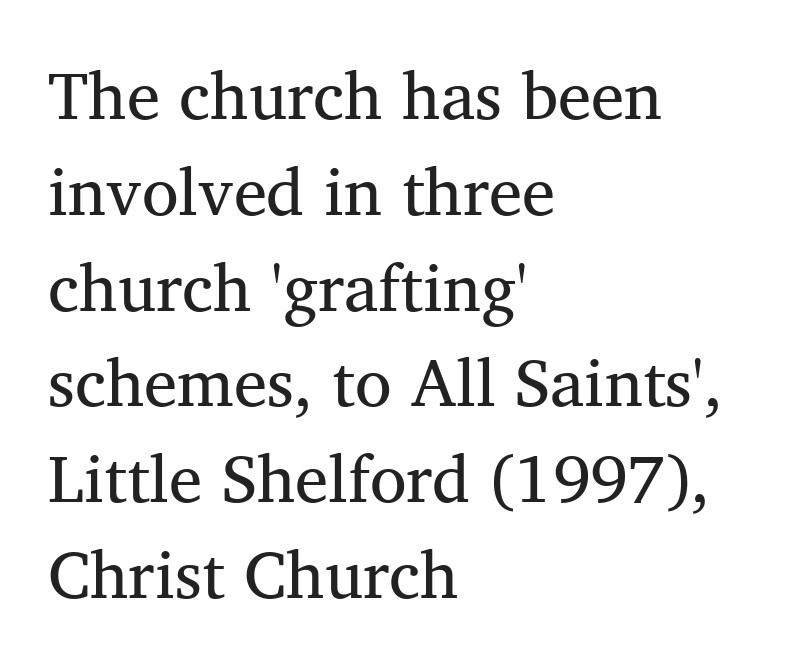
The image shows 67 px serif type, upright; set left-aligned, normal line spacing (1.43x), normal letter spacing, not underlined; medium stroke contrast and a medium x-height.
